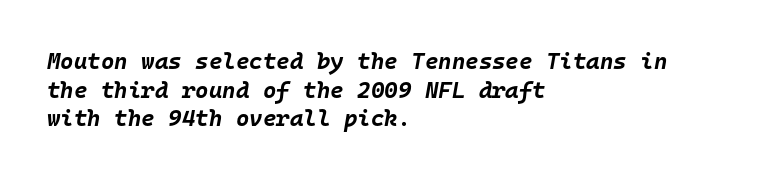
Letter spacing: default. The passage shown is emphatically bold. Visually the block forms a straight wall on the left and a jagged coastline on the right. Plain, unruled lines of type. Observe the lean: these are italic letterforms.
